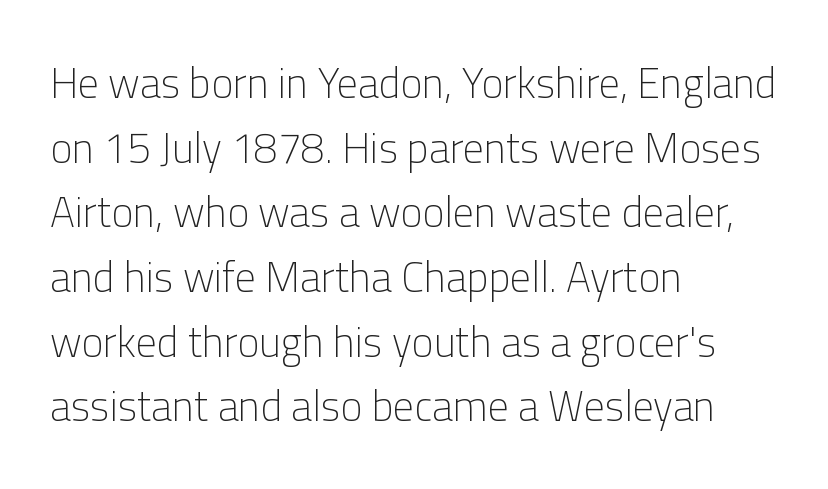
Each letter keeps its own natural width here, so spacing adapts to shape. This is not heavy type; no bold has been used. One-word summary of the alignment: left. The gaps between neighbouring characters are ordinary and unremarkable.
